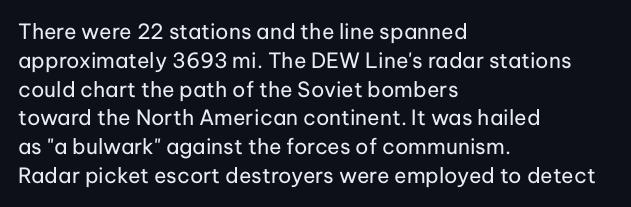
{"italic": "no", "bold": "no", "underline": "no", "align": "left", "line_spacing": "normal", "line_spacing_ratio": 1.37, "letter_spacing": "normal", "letter_spacing_em": 0.0, "glyph_px": 21}
